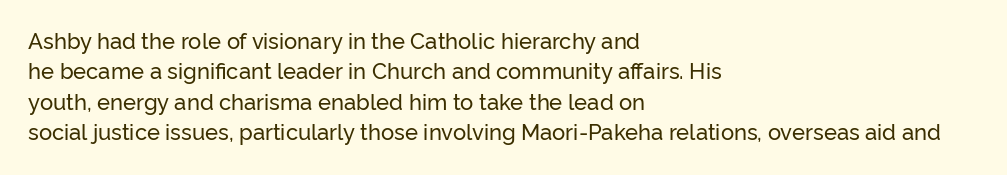
{"italic": "no", "underline": "no", "align": "left", "line_spacing": "normal", "line_spacing_ratio": 1.38, "letter_spacing": "normal", "letter_spacing_em": 0.0, "glyph_px": 22}
